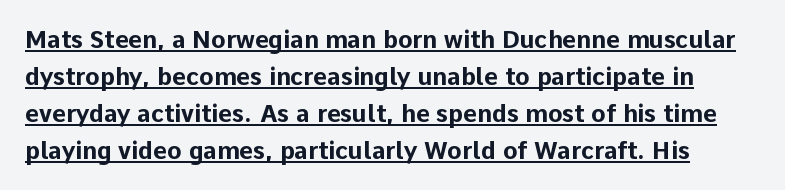
{"italic": "no", "bold": "yes", "underline": "yes", "line_spacing": "normal", "line_spacing_ratio": 1.54, "letter_spacing": "normal", "letter_spacing_em": 0.0, "glyph_px": 24}
